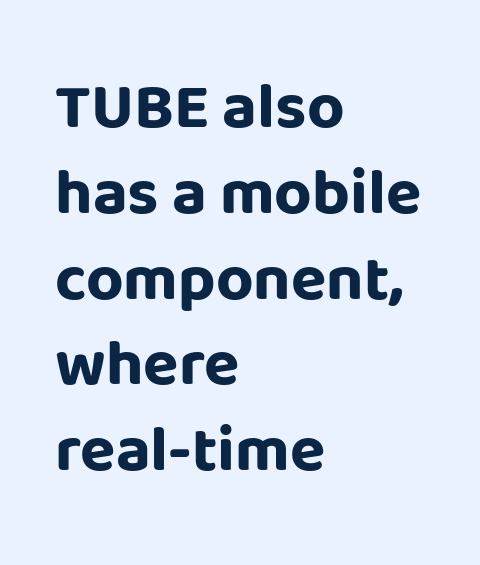
{"serif": "no", "italic": "no", "bold": "yes", "weight": "bold", "width": "normal", "stroke_contrast": "low", "x_height": "large", "monospaced": "no", "underline": "no", "align": "left", "line_spacing": "normal", "line_spacing_ratio": 1.32, "letter_spacing": "normal", "letter_spacing_em": 0.0, "glyph_px": 65}
